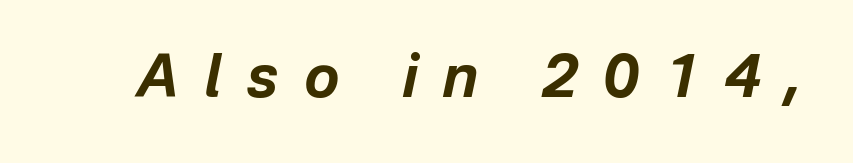
{"italic": "yes", "lean": "right", "slant_degrees": 12, "bold": "yes", "weight": "bold", "width": "normal", "stroke_contrast": "low", "x_height": "medium", "monospaced": "no", "underline": "no", "letter_spacing": "wide", "letter_spacing_em": 0.44, "glyph_px": 58}
